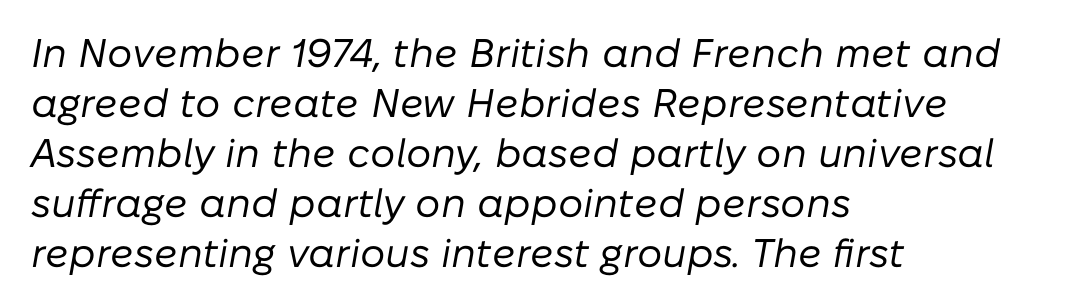
Students, note that the glyphs here touch the page at normal intervals. Here the designer chose a conventional face with non-uniform glyph widths. Heaviness? Minimal to ordinary, like unemphasized prose. The lines sit at an ordinary, default distance from one another. Does the lettering tilt? It does — this is italic. Line starts are locked; line ends wander.
